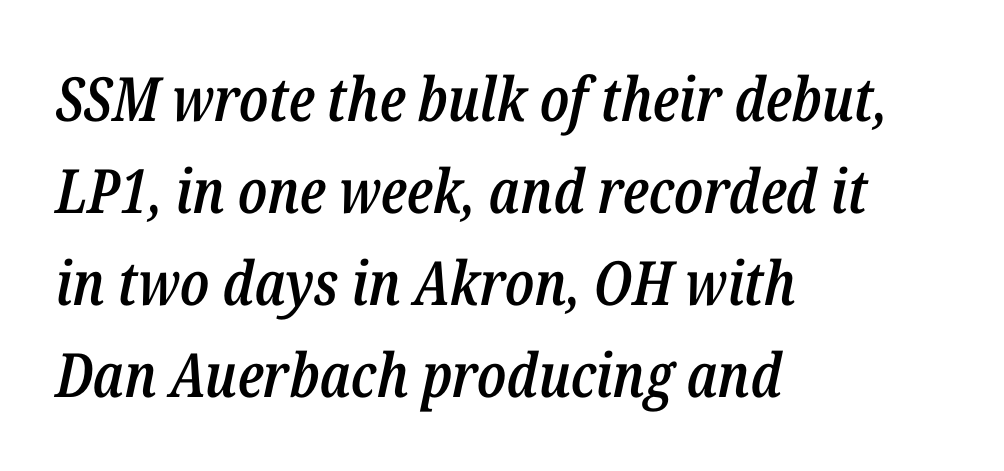
{"italic": "yes", "lean": "right", "slant_degrees": 12, "bold": "semi", "weight": "semibold", "width": "condensed", "stroke_contrast": "low", "x_height": "medium", "monospaced": "no", "underline": "no", "align": "left", "line_spacing": "normal", "line_spacing_ratio": 1.51, "letter_spacing": "normal", "letter_spacing_em": 0.0, "glyph_px": 61}
